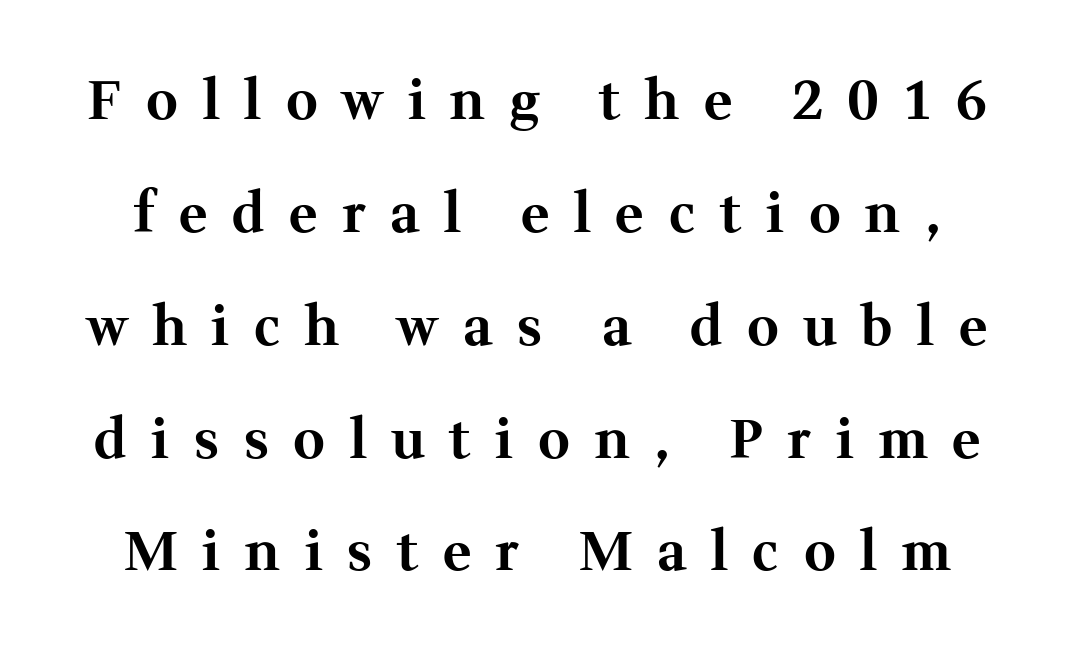
The passage shown stacks its lines with a broad gap. Look at the stroke-to-counter ratio: heavy, a bold. The lettering stays uniformly vertical, giving the passage a roman look. To sum up the face: it has serifs. A clean baseline with only descenders dipping below it.
